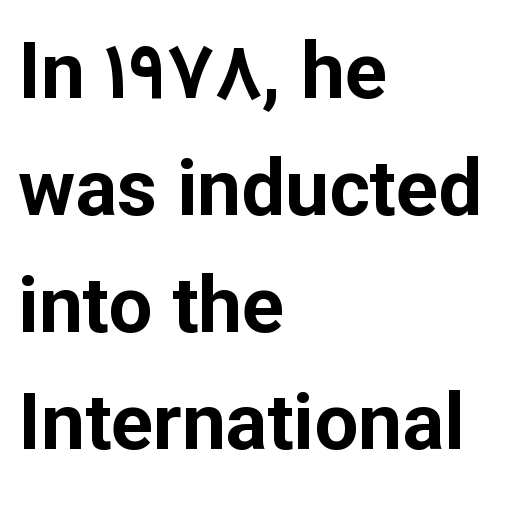
Q: Is the text bold? A: Yes.
Q: Is the text italic (slanted)? A: No, it is upright.
Q: Is the typeface a serif or a sans-serif typeface? A: Sans-serif.
Q: Is the text underlined? A: No.
Q: How is the paragraph aligned? A: Left-aligned.
Q: Is the spacing between letters normal or unusually wide? A: Normal.
Q: Is the spacing between lines tight, normal or loose? A: Normal.
Q: Width (condensed, normal, or wide)? A: Normal.
Q: Stroke contrast? A: Low.
Q: x-height? A: Medium.
Q: Monospaced? A: No.
